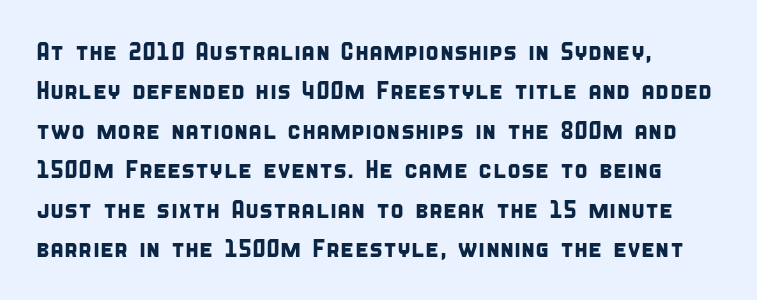
Q: Is the text underlined? A: No.
Q: How is the paragraph aligned? A: Left-aligned.
Q: Is the spacing between letters normal or unusually wide? A: Normal.
Q: Is the spacing between lines tight, normal or loose? A: Normal.
